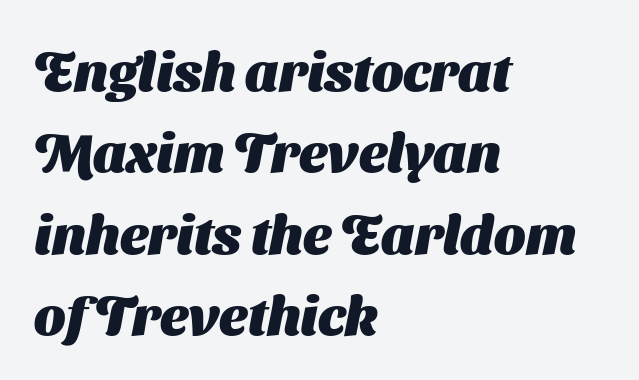
In terms of letterspacing, this is plain default setting. Here the designer chose a conventional face with non-uniform glyph widths. How would I describe the line gaps? Plain and ordinary. Emphasis by weight is at full strength: bold. The characters display no serif detailing; their extremities are plain. Each line starts at the same left margin while the right side varies.
